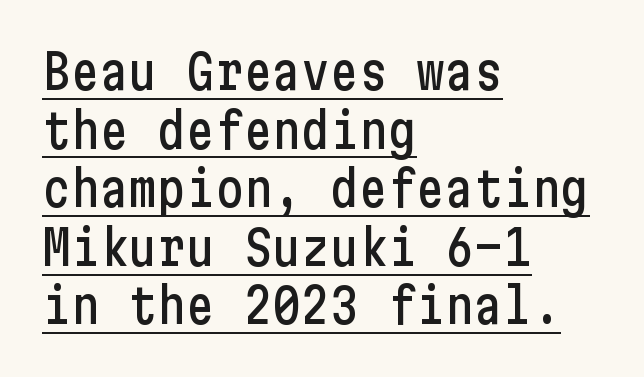
Q: Is the text italic (slanted)? A: No, it is upright.
Q: Is the typeface a serif or a sans-serif typeface? A: Sans-serif.
Q: Is the text underlined? A: Yes.
Q: How is the paragraph aligned? A: Left-aligned.
Q: Is the spacing between letters normal or unusually wide? A: Normal.
Q: Width (condensed, normal, or wide)? A: Condensed.
Q: Stroke contrast? A: Low.
Q: x-height? A: Medium.
